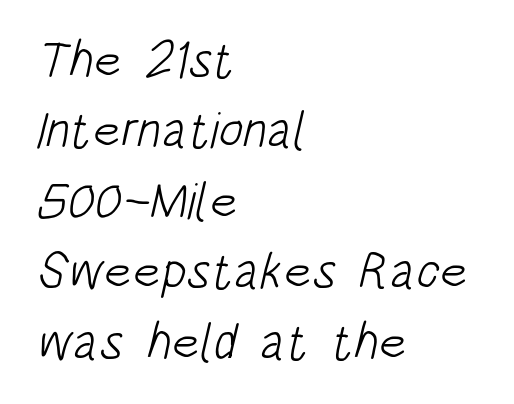
The image shows 51 px light, condensed sans-serif type; set left-aligned, normal line spacing (1.38x), normal letter spacing, not underlined; low stroke contrast and a large x-height.
